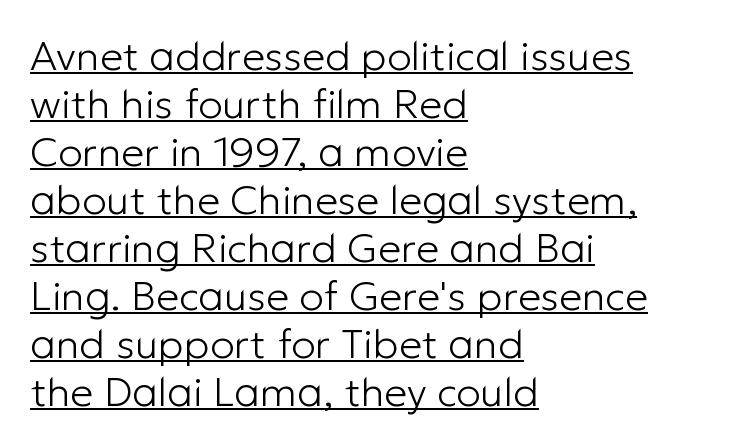
The image shows 41 px light sans-serif type, upright; set left-aligned, line spacing 1.17x, normal letter spacing, underlined; low stroke contrast and a medium x-height.
